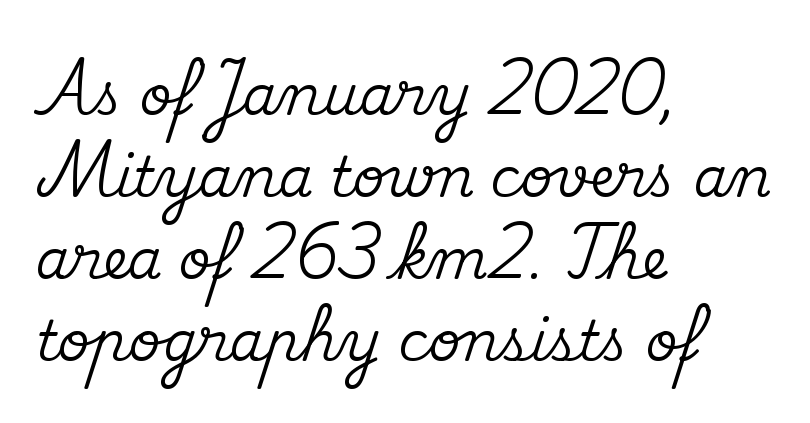
The image shows 55 px serif type; set left-aligned, normal line spacing (1.49x), normal letter spacing, not underlined; medium stroke contrast and a small x-height.
